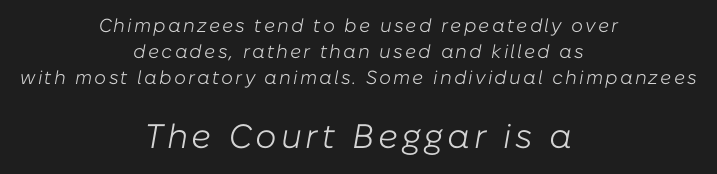
{"italic": "yes", "lean": "right", "slant_degrees": 10, "bold": "no", "weight": "light", "width": "normal", "stroke_contrast": "low", "x_height": "medium", "monospaced": "no", "underline": "no", "align": "center", "line_spacing": "normal", "line_spacing_ratio": 1.37, "larger_block": "second", "size_ratio": 1.79, "glyph_px": 34}
